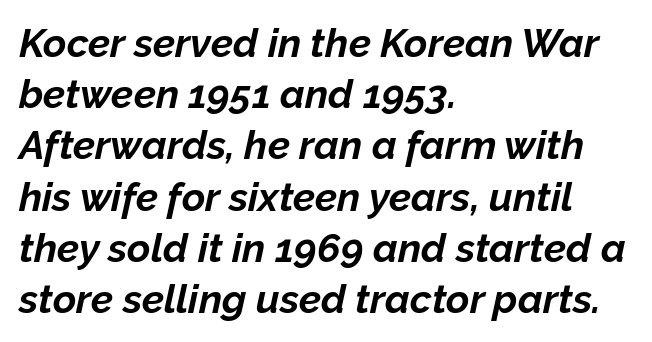
{"italic": "yes", "lean": "right", "slant_degrees": 12, "bold": "yes", "weight": "bold", "width": "normal", "stroke_contrast": "low", "x_height": "medium", "monospaced": "no", "underline": "no", "align": "left", "line_spacing": "normal", "line_spacing_ratio": 1.28, "letter_spacing": "normal", "letter_spacing_em": 0.0, "glyph_px": 40}
